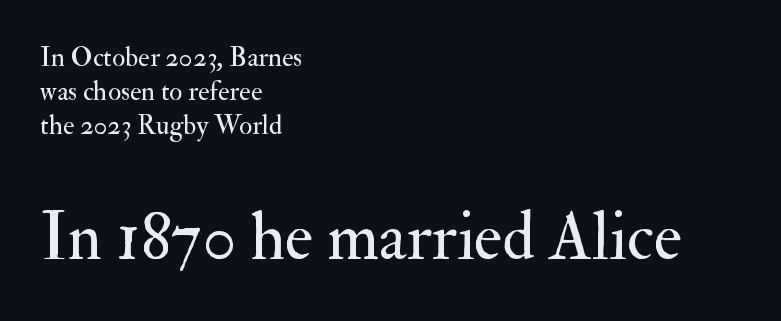
{"serif": "yes", "italic": "no", "bold": "no", "weight": "regular", "width": "normal", "stroke_contrast": "medium", "x_height": "small", "monospaced": "no", "underline": "no", "align": "left", "line_spacing": "normal", "line_spacing_ratio": 1.26, "letter_spacing": "normal", "letter_spacing_em": 0.0, "larger_block": "second", "size_ratio": 2.48, "glyph_px": 67}
